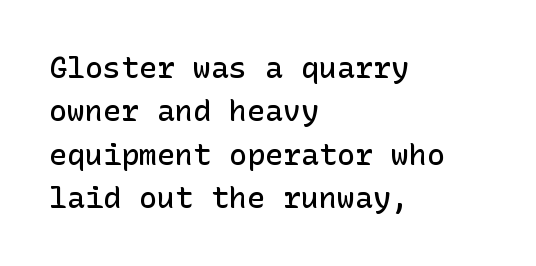
Line beginnings align vertically; line endings do not. The typeface chosen for these lines omits serifs. The letters sit at their default tracking, neither squeezed nor spread. Notice how the stems are strictly vertical — no italics here.
